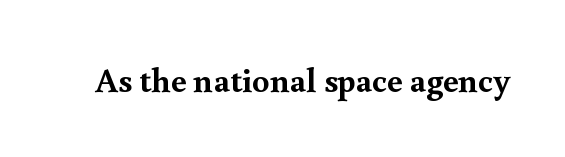
{"serif": "yes", "italic": "no", "bold": "yes", "weight": "semibold", "width": "normal", "x_height": "small", "monospaced": "no", "underline": "no", "letter_spacing": "normal", "letter_spacing_em": 0.0, "glyph_px": 35}
